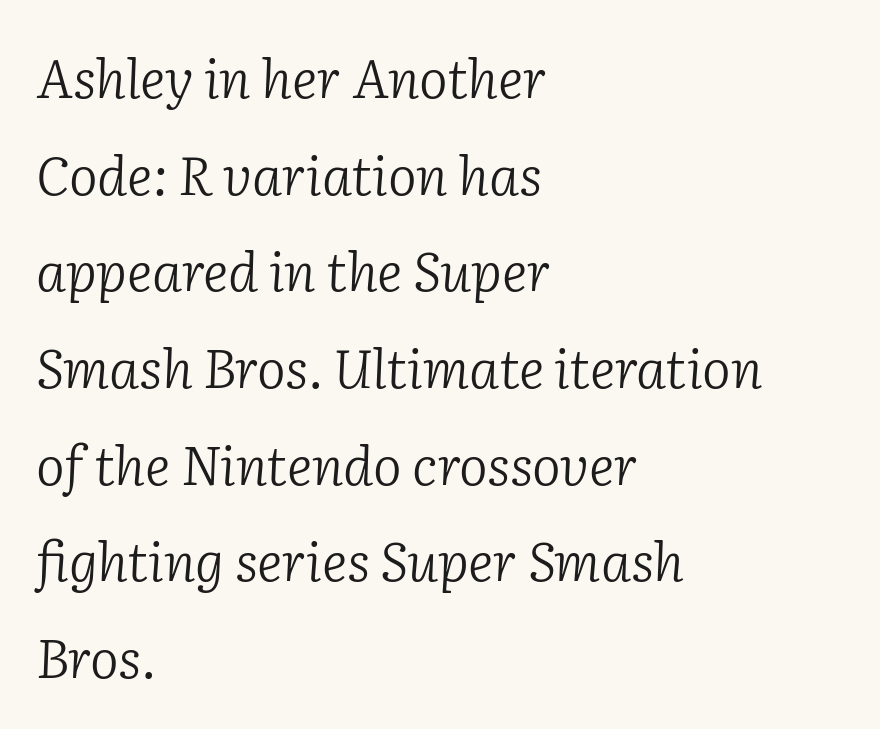
{"serif": "yes", "italic": "yes", "lean": "right", "slant_degrees": 2, "bold": "no", "weight": "light", "width": "normal", "stroke_contrast": "low", "x_height": "medium", "monospaced": "no", "underline": "no", "align": "left", "line_spacing_ratio": 1.79, "letter_spacing": "normal", "letter_spacing_em": 0.0, "glyph_px": 54}
